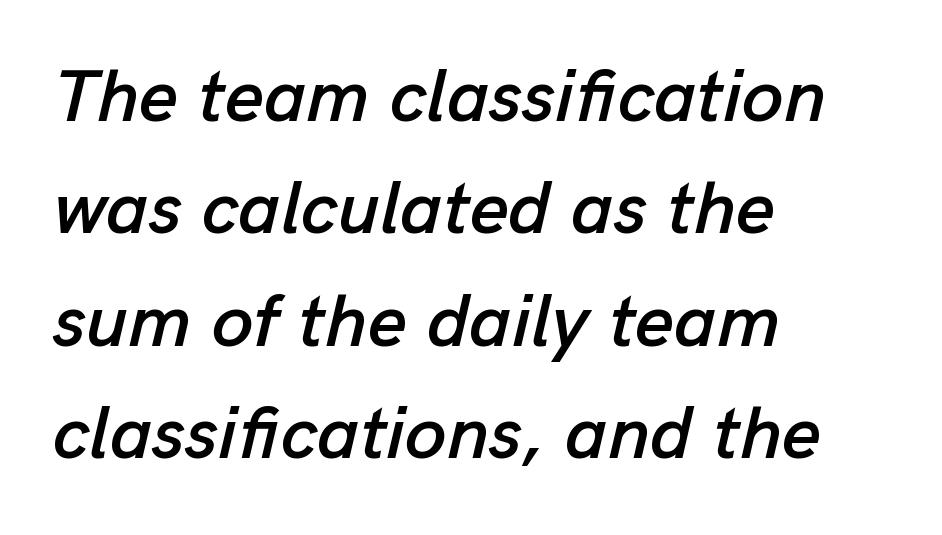
{"italic": "yes", "lean": "right", "slant_degrees": 13, "width": "normal", "stroke_contrast": "low", "x_height": "medium", "monospaced": "no", "underline": "no", "align": "left", "line_spacing": "normal", "line_spacing_ratio": 1.5, "letter_spacing": "normal", "letter_spacing_em": 0.0, "glyph_px": 75}
